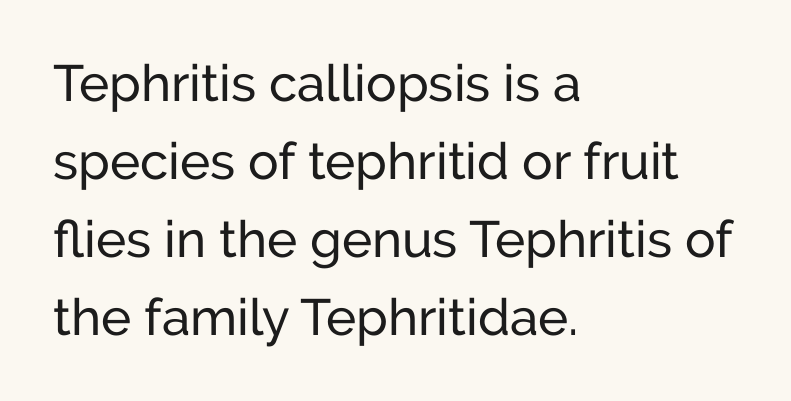
Honestly, the letter spacing is just normal — you wouldn't notice it. Is this a sans? Yes — the strokes have no serifs. The glyphs are unaccompanied by any horizontal stroke below them. The lines are quadded left. This sample has the flowing, uneven cadence of proportional lettering.
